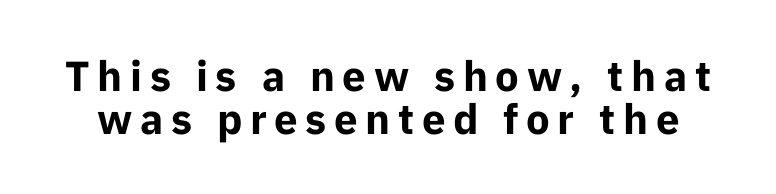
Nothing sits at the stroke ends, so this counts as sans-serif. Compared with typical paragraphs, the rows here are closer together. This sample has the flowing, uneven cadence of proportional lettering. This is heavy type, rendered in bold.
